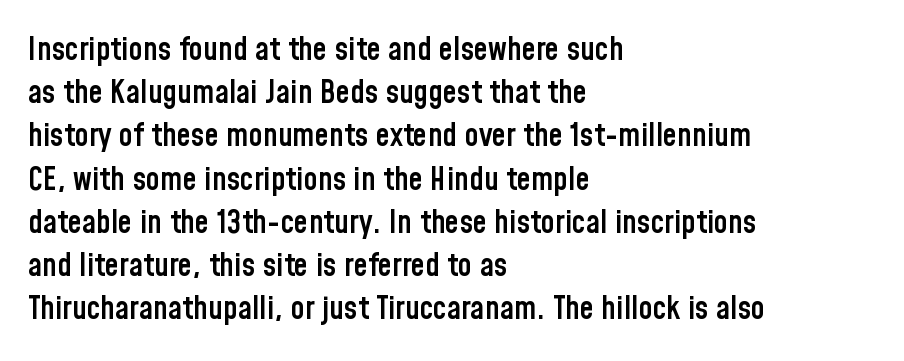
Q: Is the text bold? A: Semi-bold.
Q: Is the text italic (slanted)? A: No, it is upright.
Q: Is the typeface a serif or a sans-serif typeface? A: Sans-serif.
Q: Is the text underlined? A: No.
Q: How is the paragraph aligned? A: Left-aligned.
Q: Is the spacing between letters normal or unusually wide? A: Normal.
Q: Is the spacing between lines tight, normal or loose? A: Normal.
Q: Width (condensed, normal, or wide)? A: Condensed.
Q: Stroke contrast? A: Low.
Q: x-height? A: Medium.
Q: Monospaced? A: No.
